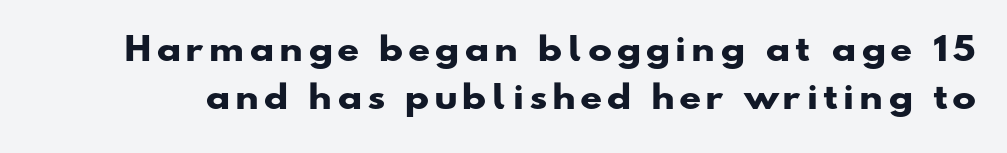
The image shows 32 px heavy, wide sans-serif type; set normal line spacing (1.49x), not underlined; low stroke contrast and a small x-height.
